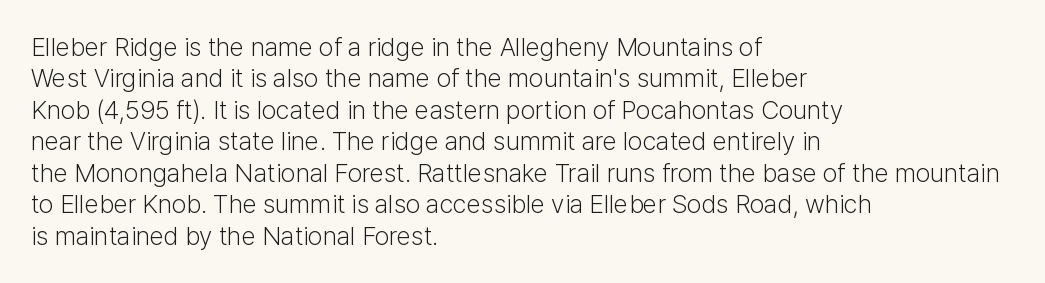
What stands out about the letter spacing? Nothing — it is the standard amount. The rendering anchors every line to the left-hand side. A light-to-regular cut is what we see here. Ordinary non-slanted type is in use.
